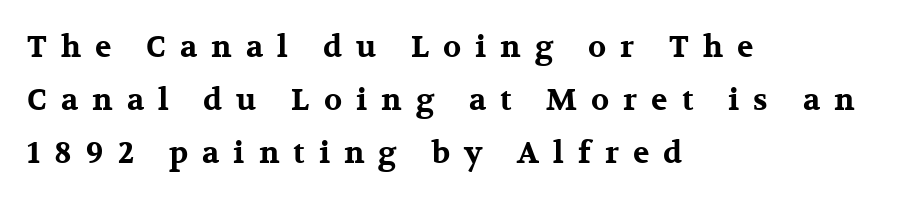
Q: Is the text bold? A: Yes.
Q: Is the text italic (slanted)? A: No, it is upright.
Q: Is the typeface a serif or a sans-serif typeface? A: Serif.
Q: Is the text underlined? A: No.
Q: How is the paragraph aligned? A: Left-aligned.
Q: Is the spacing between letters normal or unusually wide? A: Unusually wide.
Q: Width (condensed, normal, or wide)? A: Wide.
Q: Stroke contrast? A: Medium.
Q: x-height? A: Medium.
Q: Monospaced? A: No.
